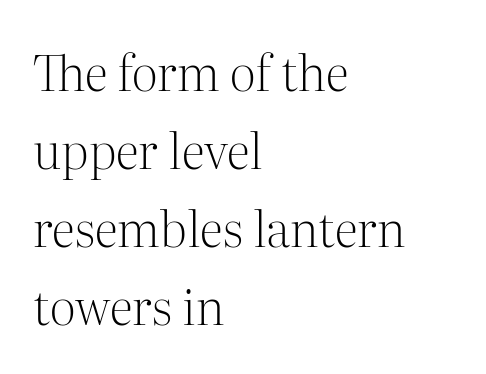
{"serif": "yes", "italic": "no", "bold": "no", "weight": "light", "width": "normal", "stroke_contrast": "medium", "x_height": "medium", "monospaced": "no", "underline": "no", "align": "left", "line_spacing": "normal", "line_spacing_ratio": 1.59, "letter_spacing": "normal", "letter_spacing_em": 0.0, "glyph_px": 49}
